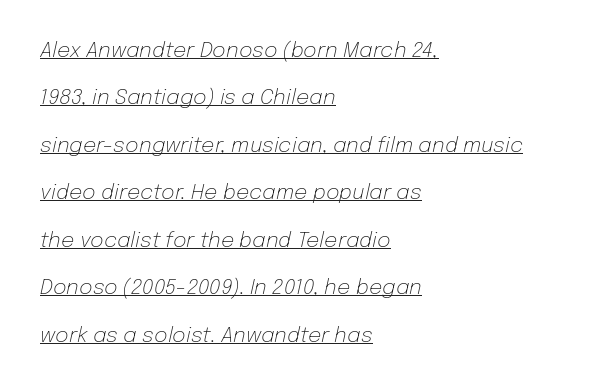
{"italic": "yes", "lean": "right", "slant_degrees": 12, "bold": "no", "underline": "yes", "align": "left", "line_spacing": "loose", "line_spacing_ratio": 2.26, "letter_spacing": "normal", "letter_spacing_em": 0.0, "glyph_px": 21}
